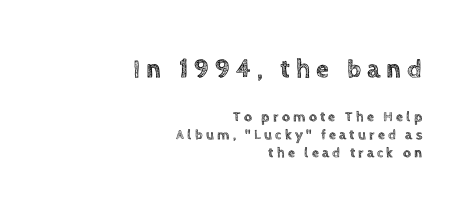
Q: Is the text italic (slanted)? A: No, it is upright.
Q: Is the text underlined? A: No.
Q: How is the paragraph aligned? A: Right-aligned.
Q: Is the spacing between letters normal or unusually wide? A: Unusually wide.
Q: Is the spacing between lines tight, normal or loose? A: Normal.
Q: Which block of text is set in a larger size, the first (top) or the second (bottom)? A: The first (top) one.
